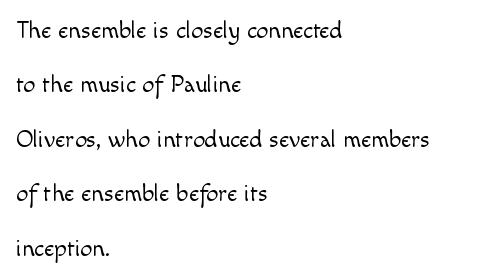
Q: Is the text bold? A: No.
Q: Is the text italic (slanted)? A: No, it is upright.
Q: Is the text underlined? A: No.
Q: How is the paragraph aligned? A: Left-aligned.
Q: Is the spacing between letters normal or unusually wide? A: Normal.
Q: Is the spacing between lines tight, normal or loose? A: Loose.
